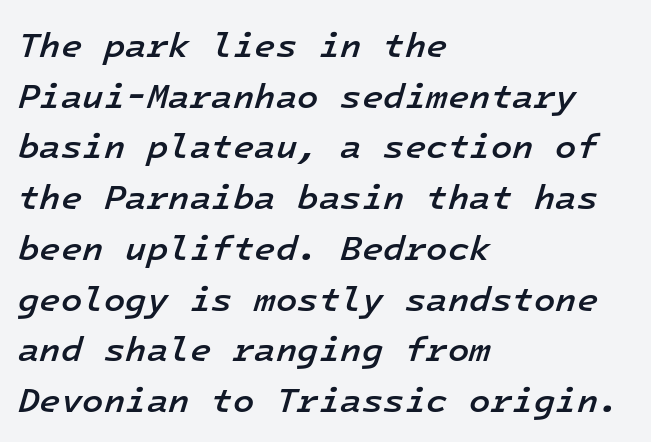
Q: Is the text bold? A: Semi-bold.
Q: Is the text italic (slanted)? A: Yes, it leans right by about 16 degrees.
Q: Is the text underlined? A: No.
Q: How is the paragraph aligned? A: Left-aligned.
Q: Is the spacing between letters normal or unusually wide? A: Normal.
Q: Is the spacing between lines tight, normal or loose? A: Normal.
Q: Width (condensed, normal, or wide)? A: Normal.
Q: Stroke contrast? A: Low.
Q: x-height? A: Medium.
Q: Monospaced? A: Yes.
